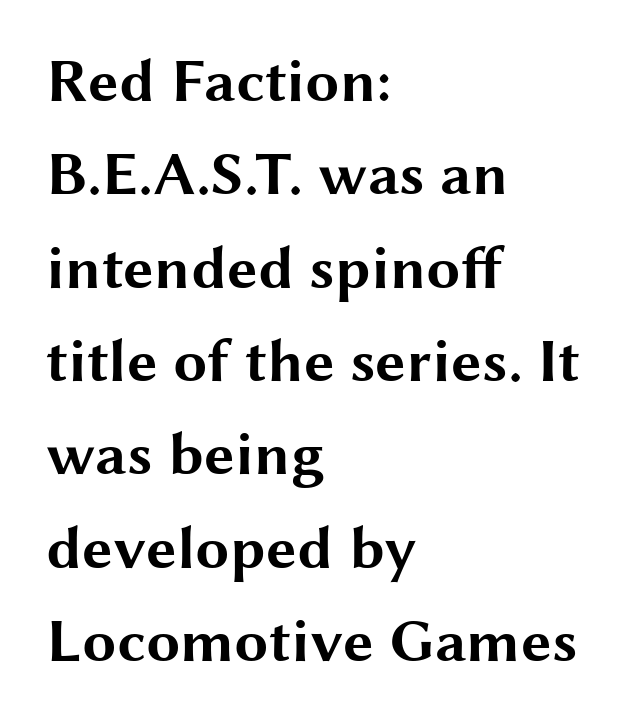
{"serif": "no", "italic": "no", "bold": "yes", "weight": "bold", "width": "wide", "stroke_contrast": "medium", "x_height": "medium", "monospaced": "no", "underline": "no", "align": "left", "line_spacing": "normal", "line_spacing_ratio": 1.53, "letter_spacing": "normal", "letter_spacing_em": 0.0, "glyph_px": 61}
